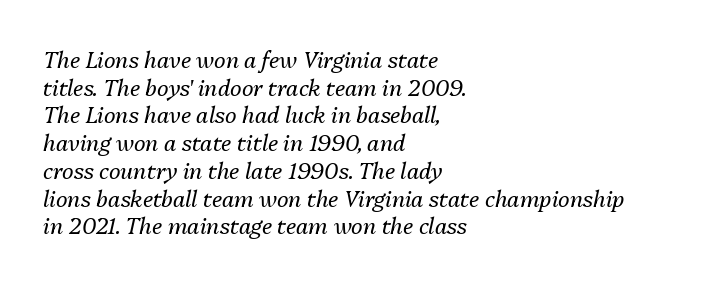
Q: Is the text bold? A: No.
Q: Is the text italic (slanted)? A: Yes, it leans right by about 13 degrees.
Q: Is the text underlined? A: No.
Q: How is the paragraph aligned? A: Left-aligned.
Q: Is the spacing between letters normal or unusually wide? A: Normal.
Q: Is the spacing between lines tight, normal or loose? A: Normal.
